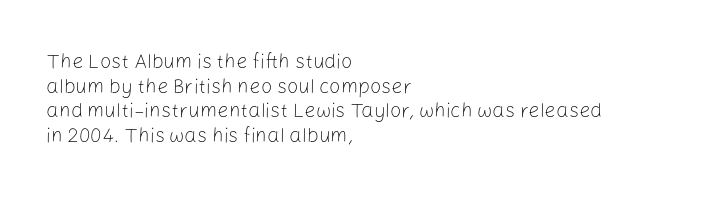
The image shows 20 px text type, upright; set left-aligned, line spacing 1.23x, normal letter spacing, not underlined.
